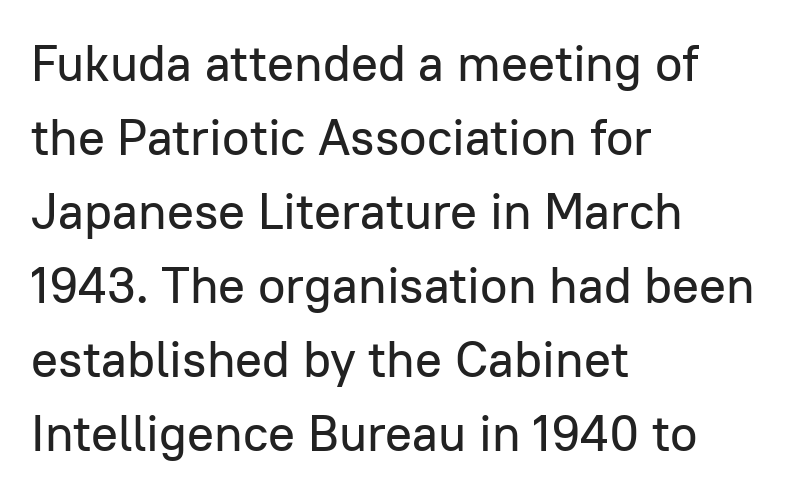
The type sits square on the baseline with zero lean. Words float on clear page, feet unadorned. Is there much room between lines? A standard amount, neither cramped nor airy. A typesetter would call this proportional, since set widths differ per character. Tracking here is standard; glyphs follow each other at the usual distance. Layout note: lines flush left.
